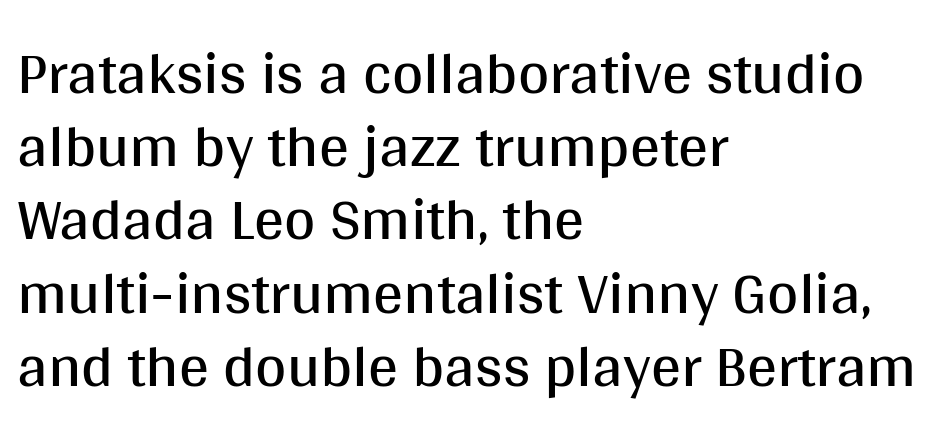
{"serif": "no", "italic": "no", "bold": "no", "weight": "regular", "width": "normal", "stroke_contrast": "medium", "x_height": "large", "monospaced": "no", "underline": "no", "align": "left", "line_spacing_ratio": 1.22, "letter_spacing": "normal", "letter_spacing_em": 0.0, "glyph_px": 60}
